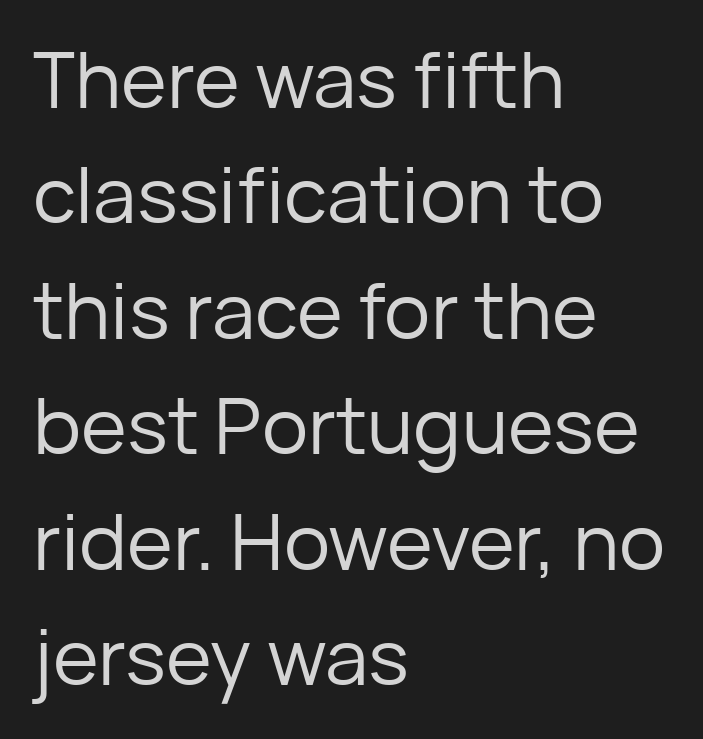
The image shows 78 px regular-weight sans-serif type, upright; set left-aligned, normal line spacing (1.48x), normal letter spacing, not underlined; low stroke contrast and a medium x-height.
